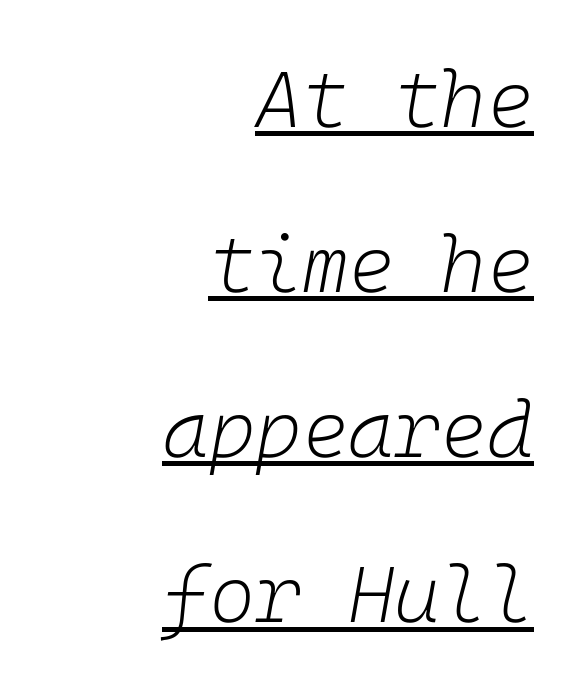
{"italic": "yes", "lean": "right", "slant_degrees": 10, "bold": "no", "weight": "light", "width": "normal", "stroke_contrast": "low", "x_height": "medium", "underline": "yes", "align": "right", "line_spacing": "loose", "line_spacing_ratio": 2.09, "letter_spacing": "normal", "letter_spacing_em": 0.0, "glyph_px": 79}
